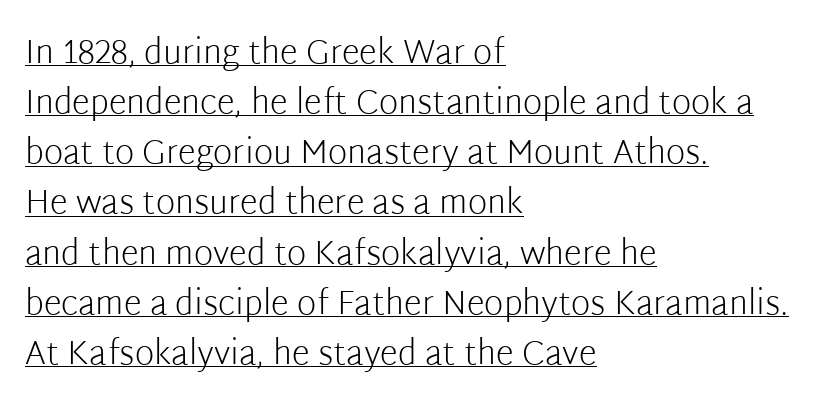
Q: Is the text bold? A: No.
Q: Is the text italic (slanted)? A: No, it is upright.
Q: Is the typeface a serif or a sans-serif typeface? A: Sans-serif.
Q: Is the text underlined? A: Yes.
Q: How is the paragraph aligned? A: Left-aligned.
Q: Is the spacing between letters normal or unusually wide? A: Normal.
Q: Is the spacing between lines tight, normal or loose? A: Normal.
Q: Width (condensed, normal, or wide)? A: Normal.
Q: Stroke contrast? A: Low.
Q: x-height? A: Medium.
Q: Monospaced? A: No.
